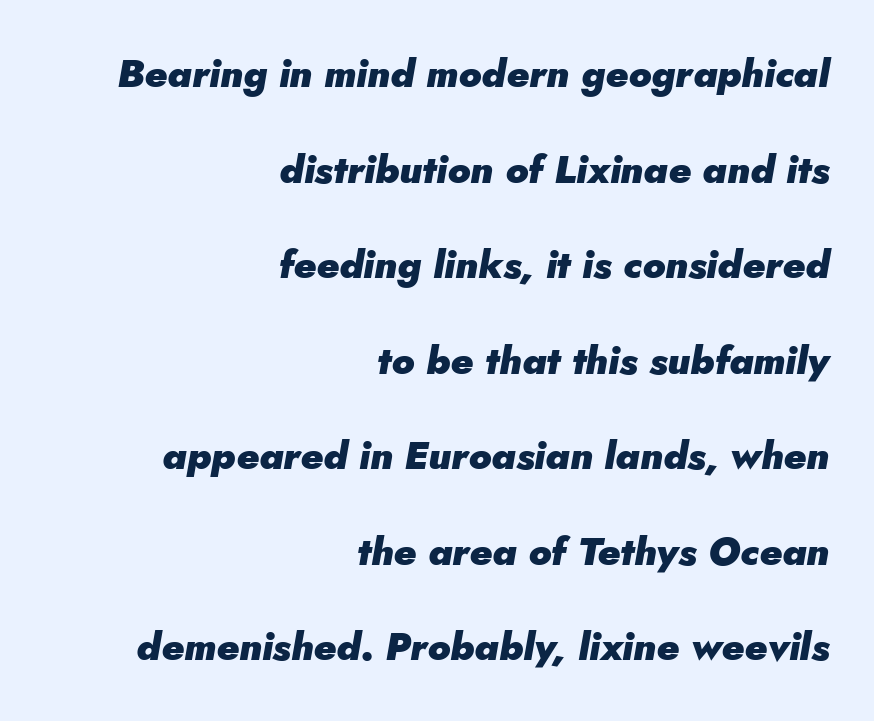
{"italic": "yes", "lean": "right", "slant_degrees": 5, "bold": "yes", "weight": "heavy", "width": "normal", "stroke_contrast": "low", "x_height": "small", "monospaced": "no", "underline": "no", "align": "right", "line_spacing": "loose", "line_spacing_ratio": 2.45, "letter_spacing": "normal", "letter_spacing_em": 0.0, "glyph_px": 39}
